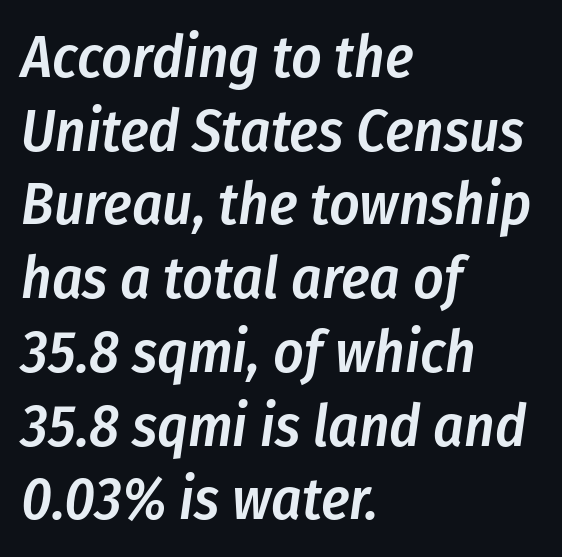
Q: Is the text bold? A: Semi-bold.
Q: Is the text italic (slanted)? A: Yes, it leans right by about 8 degrees.
Q: Is the text underlined? A: No.
Q: How is the paragraph aligned? A: Left-aligned.
Q: Is the spacing between letters normal or unusually wide? A: Normal.
Q: Is the spacing between lines tight, normal or loose? A: Normal.
Q: Width (condensed, normal, or wide)? A: Condensed.
Q: Stroke contrast? A: Low.
Q: x-height? A: Medium.
Q: Monospaced? A: No.
